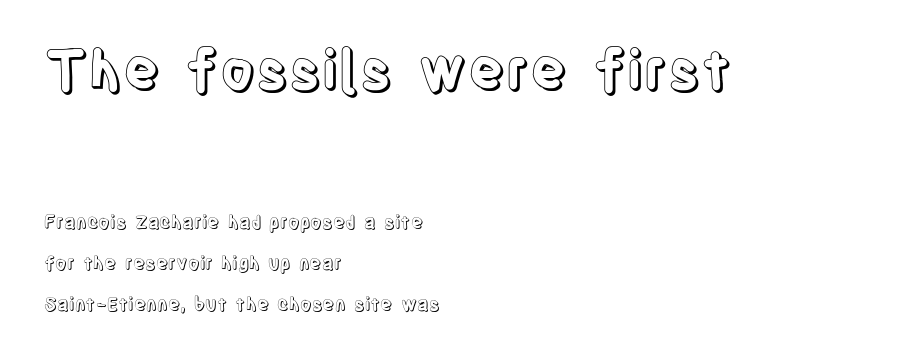
The image shows 55 px condensed type, upright; set left-aligned, loose line spacing (2.27x), normal letter spacing, not underlined; the first (top) block is 3.06x larger; a large x-height.
